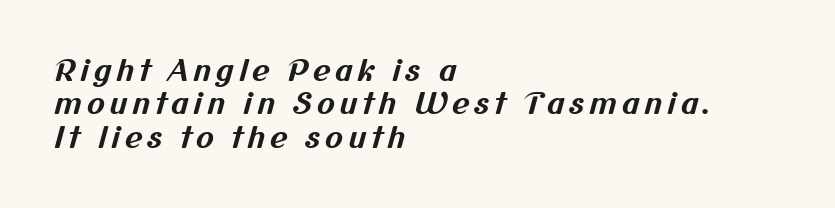
The image shows 30 px bold sans-serif type; set left-aligned, tight line spacing (1.11x), not underlined; medium stroke contrast and a medium x-height.
